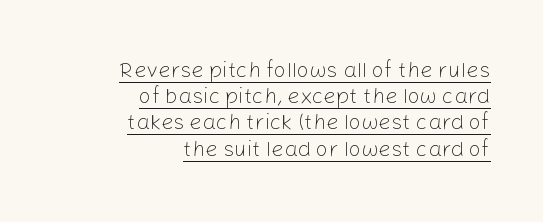
This is underlined copy, the kind a proofreader might mark for attention. This is the regular roman posture of the typeface. Is the block centered? No — it sits flush against the right margin. The typeface has the unassuming heft of standard copy or less. Between one letter and the next there's only the usual sliver of space.
